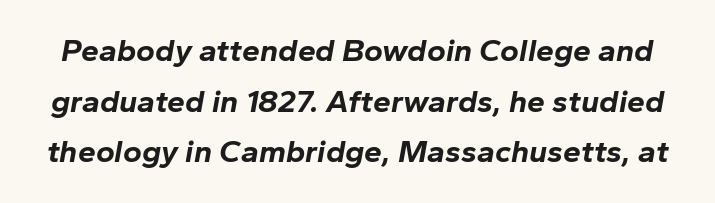
{"italic": "yes", "lean": "right", "slant_degrees": 10, "bold": "yes", "weight": "bold", "width": "normal", "stroke_contrast": "low", "x_height": "medium", "monospaced": "no", "underline": "no", "line_spacing": "normal", "line_spacing_ratio": 1.58, "letter_spacing": "normal", "letter_spacing_em": 0.0, "glyph_px": 32}
